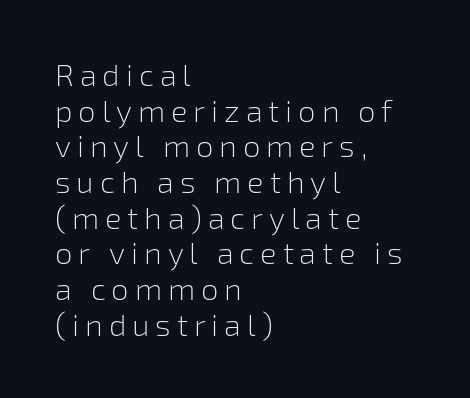
Rule under the text: the space is simply empty. It's the straight-up-and-down kind of type. No letter is thick-stroked: the sample isn't bold. This rendering uses left alignment, leaving the right contour irregular. Serifs: no, the terminals of the letterforms are clean.
